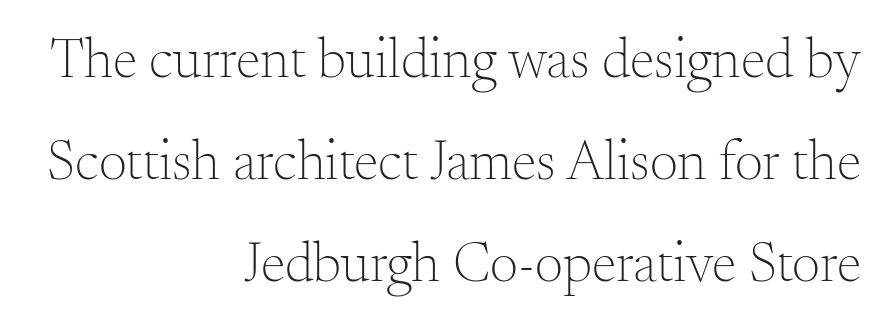
The image shows 56 px light serif type, upright; set right-aligned, line spacing 1.82x, normal letter spacing, not underlined; medium stroke contrast and a small x-height.
